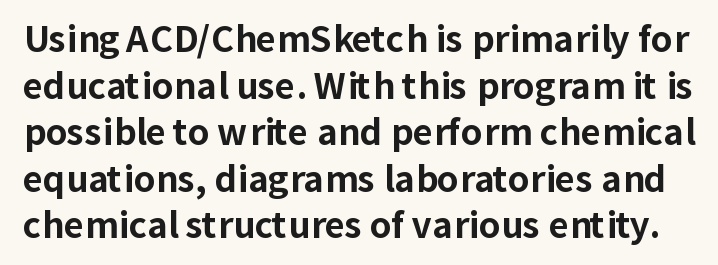
{"serif": "no", "italic": "no", "bold": "yes", "weight": "bold", "width": "normal", "stroke_contrast": "low", "x_height": "medium", "monospaced": "no", "underline": "no", "line_spacing": "normal", "line_spacing_ratio": 1.33, "letter_spacing": "normal", "letter_spacing_em": 0.0, "glyph_px": 35}
